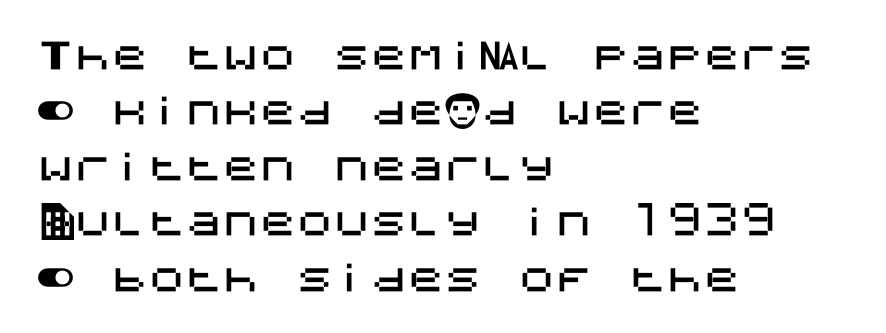
The image shows 37 px sans-serif type, upright; set left-aligned, normal line spacing (1.5x), normal letter spacing, not underlined; medium stroke contrast and a large x-height.
